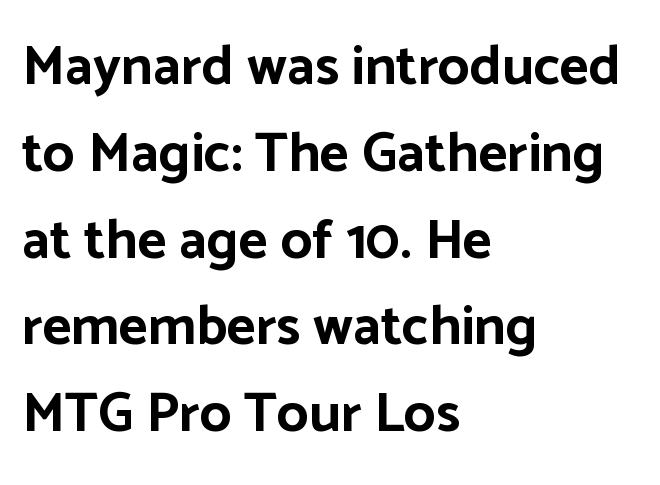
Every letter is thick-stroked: bold, no question. This is the regular roman posture of the typeface. No extra tracking has been applied to these lines. What's the leading like? Ordinary, nothing unusual. Character widths vary here, with narrow letters taking less room than wide ones. The setting favours the left margin, as ordinary paragraphs usually do.
